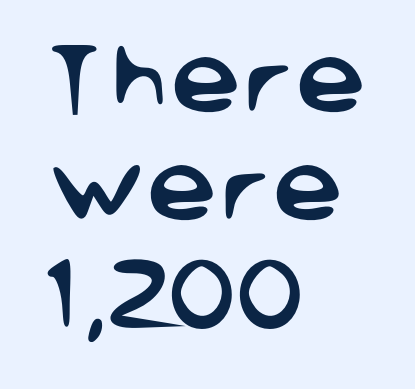
The image shows 79 px sans-serif type, upright; set left-aligned, normal line spacing (1.37x), normal letter spacing, not underlined; low stroke contrast and a large x-height.
